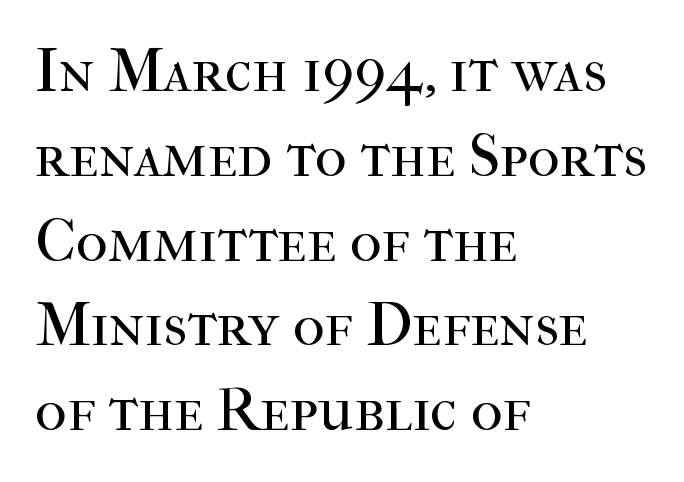
{"serif": "yes", "italic": "no", "bold": "no", "weight": "regular", "width": "normal", "stroke_contrast": "high", "x_height": "medium", "monospaced": "no", "underline": "no", "align": "left", "line_spacing": "normal", "line_spacing_ratio": 1.39, "letter_spacing": "normal", "letter_spacing_em": 0.0, "glyph_px": 61}
